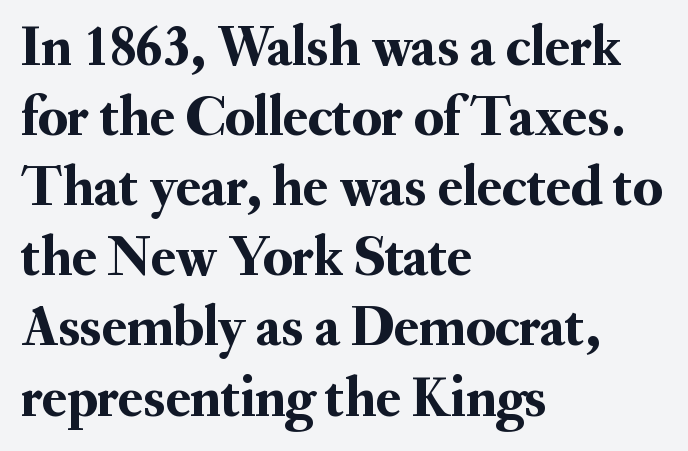
{"serif": "yes", "italic": "no", "width": "normal", "stroke_contrast": "medium", "x_height": "small", "monospaced": "no", "underline": "no", "align": "left", "line_spacing_ratio": 1.23, "letter_spacing": "normal", "letter_spacing_em": 0.0, "glyph_px": 57}
